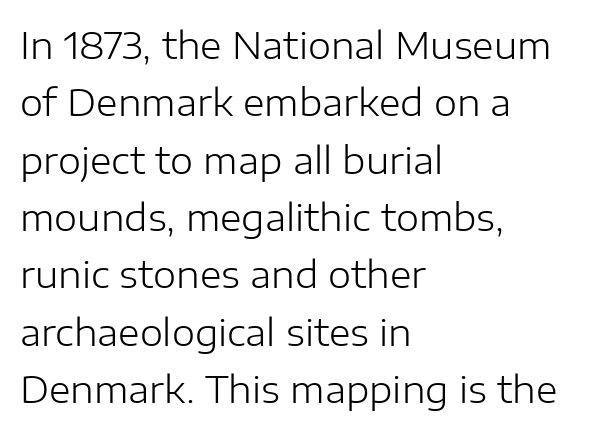
Descenders are the only things crossing below the line. Unlike a traditional serif, this face leaves its strokes unadorned. Every row of glyphs begins at an identical x-position on the left. The face used here is proportionally spaced, like ordinary book or web type.
